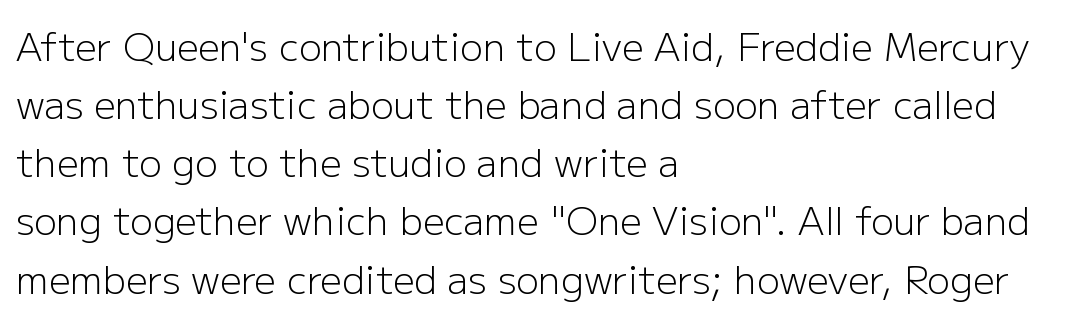
The image shows 38 px light sans-serif type, upright; set left-aligned, normal line spacing (1.53x), normal letter spacing, not underlined; low stroke contrast and a medium x-height.
